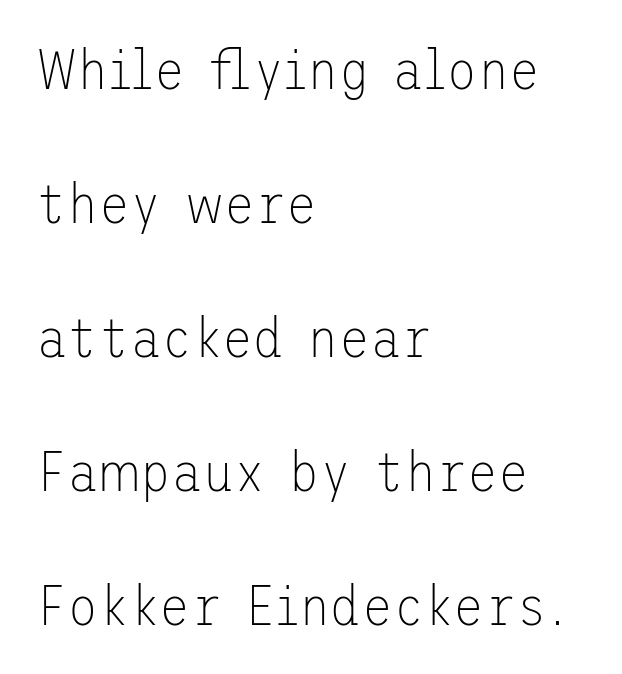
Compared with typical body copy, the letter spacing here is the same. Stem width sits at or under what a default text font uses. In terms of posture, this sample is upright. Anything drawn beneath the words? Only blank space.
